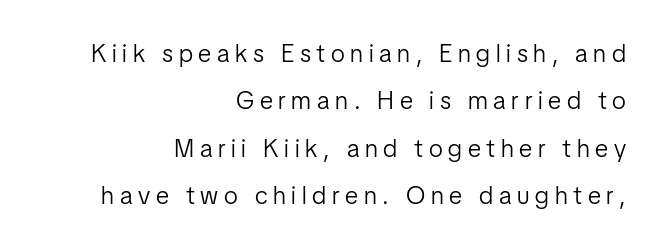
No word sits above an underline. A great deal of white space separates one row of letters from the next. Weight: in the light-to-regular range. Typeset ragged left — the right edge is the straight one. A typesetter would mark this as roman, not italic.
